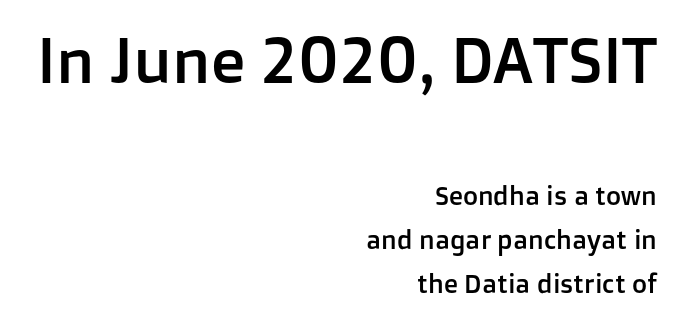
Is this a sans? Yes — the strokes have no serifs. Whoever set this chose a conventional vertical rhythm. Students, note that the glyphs here touch the page at normal intervals. Plain, unruled lines of type. The designer gave the opening block more size than the closing block.
